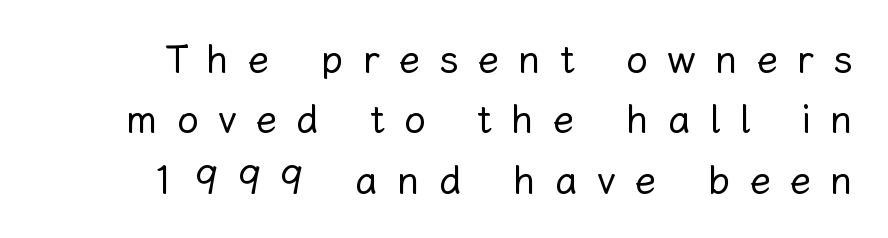
{"italic": "no", "bold": "no", "weight": "regular", "width": "normal", "stroke_contrast": "low", "x_height": "medium", "monospaced": "no", "underline": "no", "line_spacing": "normal", "line_spacing_ratio": 1.55, "letter_spacing": "wide", "letter_spacing_em": 0.49, "glyph_px": 39}
